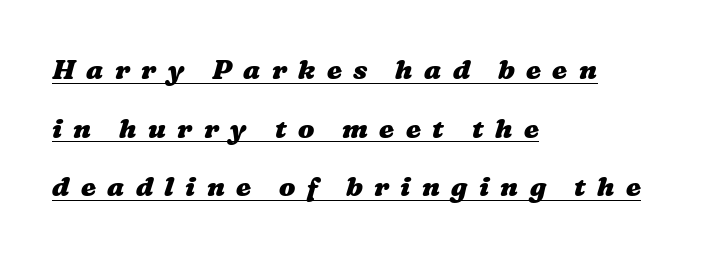
The image shows 27 px bold type; set left-aligned, loose line spacing (2.17x), unusually wide letter spacing (+0.42 em), underlined.
